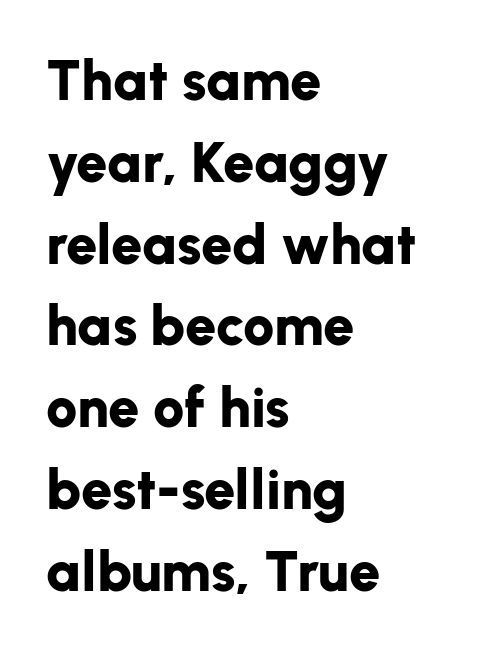
The image shows 56 px bold sans-serif type, upright; set left-aligned, normal line spacing (1.46x), normal letter spacing, not underlined; low stroke contrast and a medium x-height.
